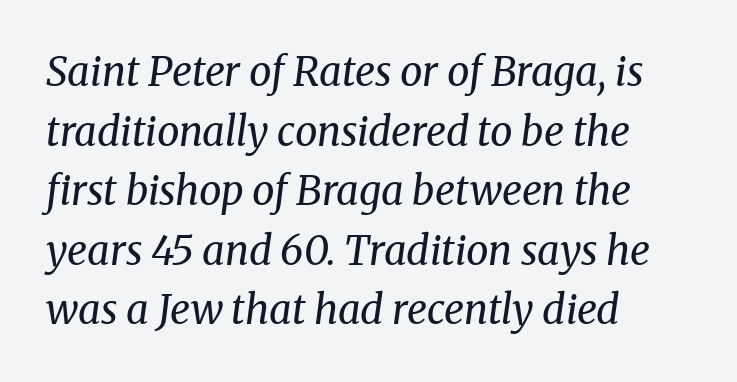
{"serif": "yes", "italic": "yes", "lean": "right", "slant_degrees": 8, "bold": "no", "weight": "regular", "width": "normal", "stroke_contrast": "medium", "x_height": "medium", "monospaced": "no", "underline": "no", "align": "left", "line_spacing": "normal", "line_spacing_ratio": 1.49, "letter_spacing": "normal", "letter_spacing_em": 0.0, "glyph_px": 40}
